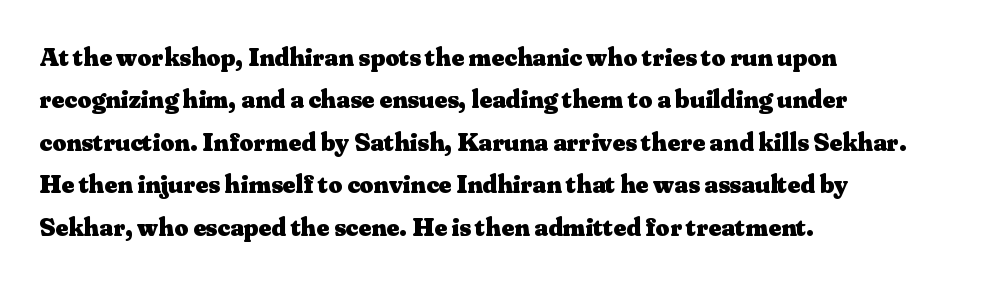
The axis of the letterforms is exactly vertical. The passage is arranged the way most books set body copy — flush left. Beneath every word, the page is bare. Summary of weight: heavy, a full bold. In terms of leading, this rendering sits right in the middle.
